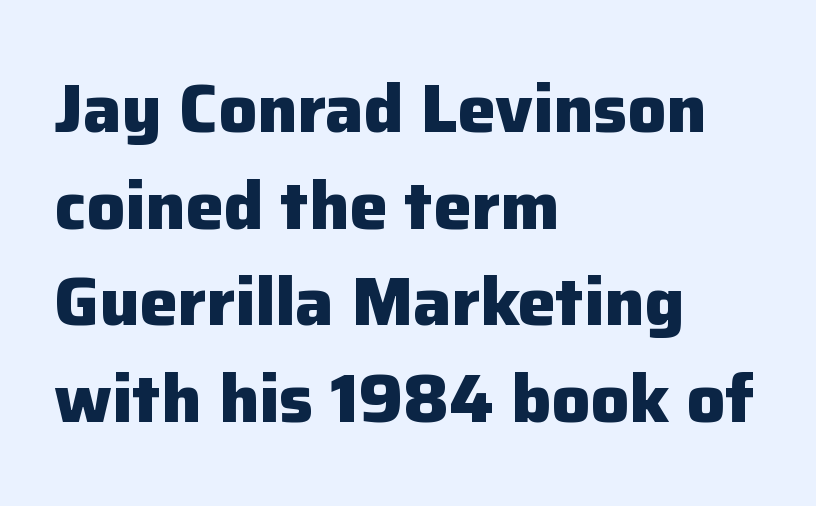
{"serif": "no", "italic": "no", "bold": "yes", "weight": "heavy", "width": "normal", "stroke_contrast": "low", "x_height": "medium", "monospaced": "no", "underline": "no", "align": "left", "line_spacing": "normal", "line_spacing_ratio": 1.42, "letter_spacing": "normal", "letter_spacing_em": 0.0, "glyph_px": 68}
